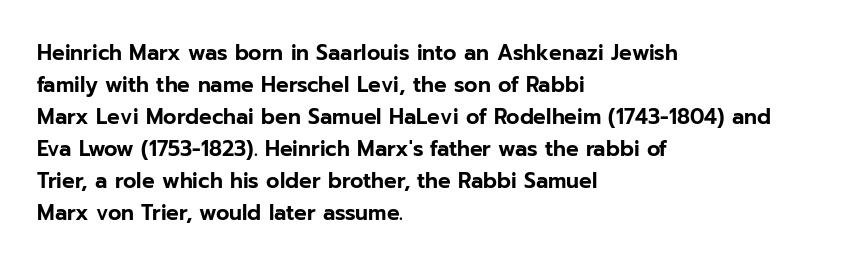
The image shows 21 px text type, upright; set left-aligned, normal line spacing (1.52x), normal letter spacing, not underlined.
